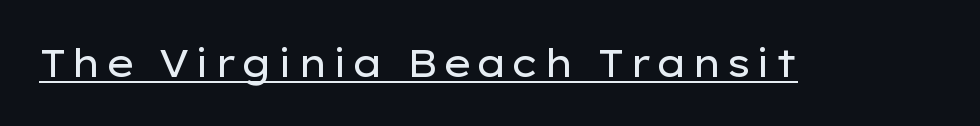
Q: Is the text bold? A: No.
Q: Is the text italic (slanted)? A: No, it is upright.
Q: Is the typeface a serif or a sans-serif typeface? A: Sans-serif.
Q: Is the text underlined? A: Yes.
Q: Width (condensed, normal, or wide)? A: Wide.
Q: Stroke contrast? A: Low.
Q: x-height? A: Medium.
Q: Monospaced? A: No.
